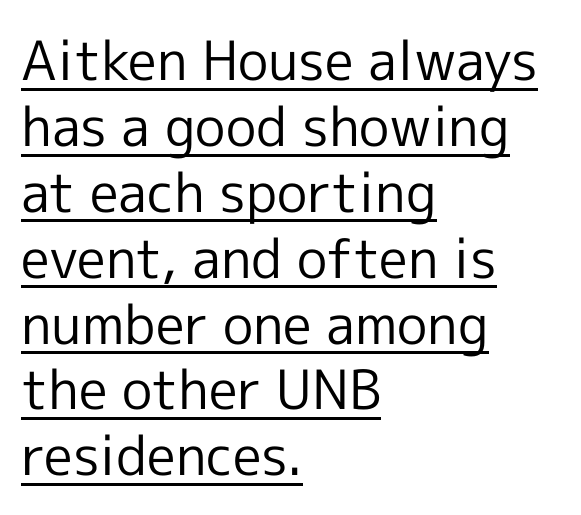
{"serif": "no", "italic": "no", "bold": "no", "weight": "regular", "width": "normal", "x_height": "medium", "monospaced": "no", "underline": "yes", "align": "left", "line_spacing_ratio": 1.22, "letter_spacing": "normal", "letter_spacing_em": 0.0, "glyph_px": 54}
